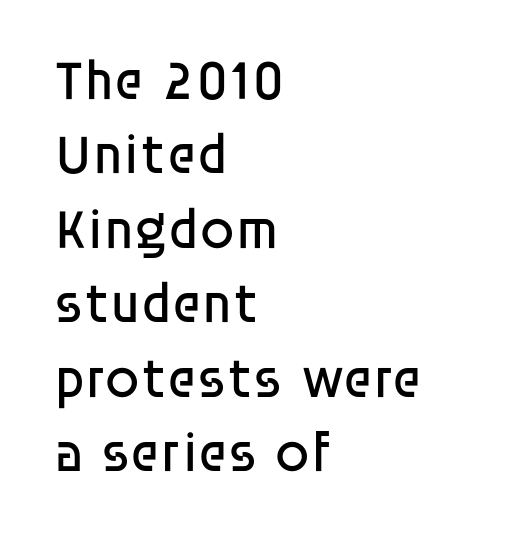
Q: Is the text bold? A: No.
Q: Is the text italic (slanted)? A: No, it is upright.
Q: Is the typeface a serif or a sans-serif typeface? A: Sans-serif.
Q: Is the text underlined? A: No.
Q: How is the paragraph aligned? A: Left-aligned.
Q: Is the spacing between letters normal or unusually wide? A: Normal.
Q: Is the spacing between lines tight, normal or loose? A: Normal.
Q: Width (condensed, normal, or wide)? A: Normal.
Q: Stroke contrast? A: Low.
Q: x-height? A: Large.
Q: Monospaced? A: No.
